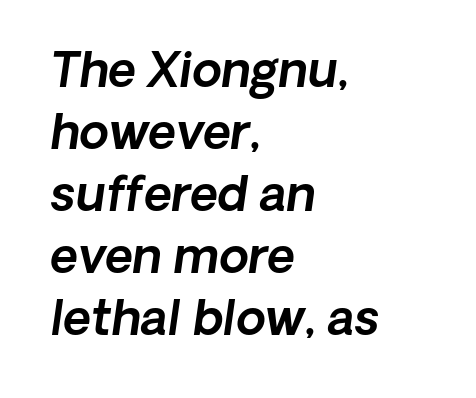
Q: Is the typeface a serif or a sans-serif typeface? A: Sans-serif.
Q: Is the text underlined? A: No.
Q: How is the paragraph aligned? A: Left-aligned.
Q: Is the spacing between letters normal or unusually wide? A: Normal.
Q: Is the spacing between lines tight, normal or loose? A: Normal.
Q: Width (condensed, normal, or wide)? A: Normal.
Q: x-height? A: Medium.
Q: Monospaced? A: No.
